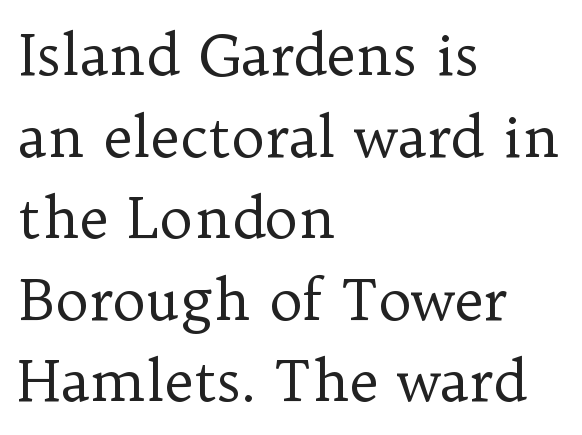
{"serif": "yes", "italic": "no", "bold": "no", "weight": "regular", "width": "normal", "stroke_contrast": "low", "x_height": "medium", "monospaced": "no", "underline": "no", "align": "left", "line_spacing": "normal", "line_spacing_ratio": 1.43, "letter_spacing": "normal", "letter_spacing_em": 0.0, "glyph_px": 57}
